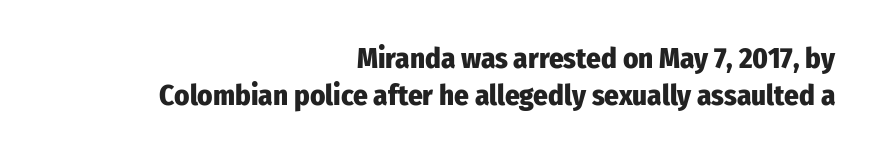
The leading is moderate, giving the passage an even texture. The glyphs are unaccompanied by any horizontal stroke below them. These lines are rendered in a variable-pitch font. Emphasis by weight is at full strength: bold. Italic: no, the glyphs are upright roman.
